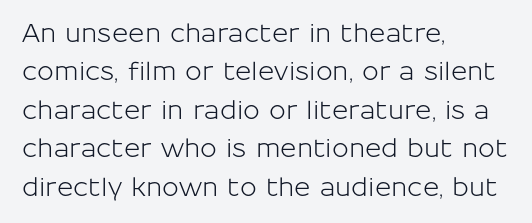
The image shows 25 px text type, upright; set left-aligned, normal line spacing (1.54x), normal letter spacing, not underlined.
